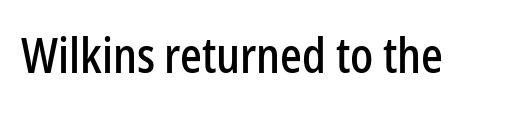
{"serif": "no", "italic": "no", "width": "condensed", "stroke_contrast": "low", "x_height": "medium", "monospaced": "no", "underline": "no", "letter_spacing": "normal", "letter_spacing_em": 0.0, "glyph_px": 48}
